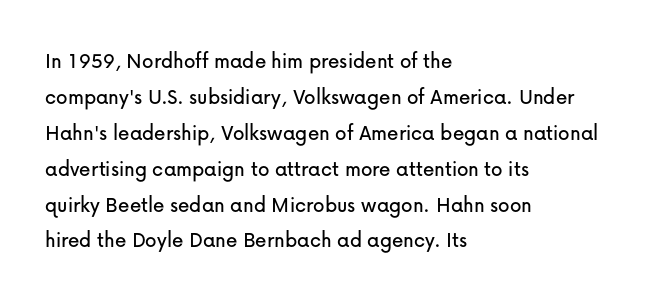
Q: Is the text italic (slanted)? A: No, it is upright.
Q: Is the text underlined? A: No.
Q: How is the paragraph aligned? A: Left-aligned.
Q: Is the spacing between letters normal or unusually wide? A: Normal.
Q: Is the spacing between lines tight, normal or loose? A: Normal.
